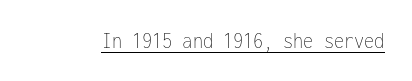
{"italic": "no", "bold": "no", "underline": "yes", "letter_spacing": "normal", "letter_spacing_em": 0.0, "glyph_px": 23}
